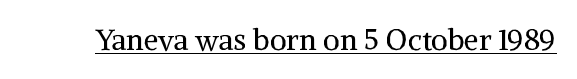
{"serif": "yes", "italic": "no", "bold": "no", "weight": "regular", "width": "normal", "stroke_contrast": "medium", "x_height": "medium", "monospaced": "no", "underline": "yes", "letter_spacing": "normal", "letter_spacing_em": 0.0, "glyph_px": 29}
